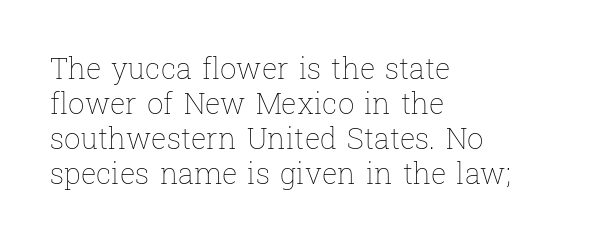
Q: Is the text bold? A: No.
Q: Is the text italic (slanted)? A: No, it is upright.
Q: Is the text underlined? A: No.
Q: How is the paragraph aligned? A: Left-aligned.
Q: Is the spacing between letters normal or unusually wide? A: Normal.
Q: Width (condensed, normal, or wide)? A: Normal.
Q: Stroke contrast? A: Low.
Q: x-height? A: Medium.
Q: Monospaced? A: No.
